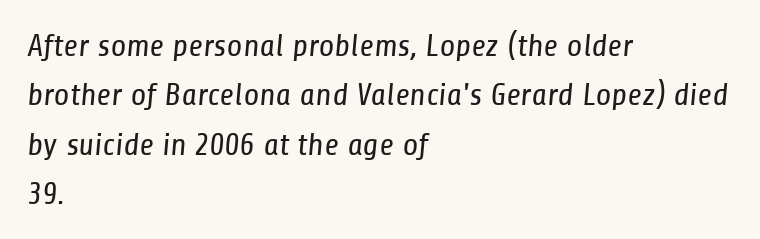
Q: Is the text bold? A: No.
Q: Is the typeface a serif or a sans-serif typeface? A: Sans-serif.
Q: Is the text underlined? A: No.
Q: How is the paragraph aligned? A: Left-aligned.
Q: Is the spacing between letters normal or unusually wide? A: Normal.
Q: Is the spacing between lines tight, normal or loose? A: Normal.
Q: Width (condensed, normal, or wide)? A: Condensed.
Q: Stroke contrast? A: Low.
Q: x-height? A: Medium.
Q: Monospaced? A: No.
